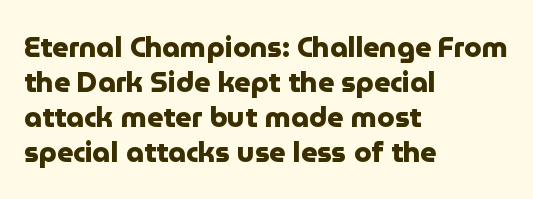
The strip under each line holds only bare page. These lines are rendered in a variable-pitch font. The gaps between neighbouring characters are ordinary and unremarkable. Notice how thick the strokes are: this is what a full bold looks like.
